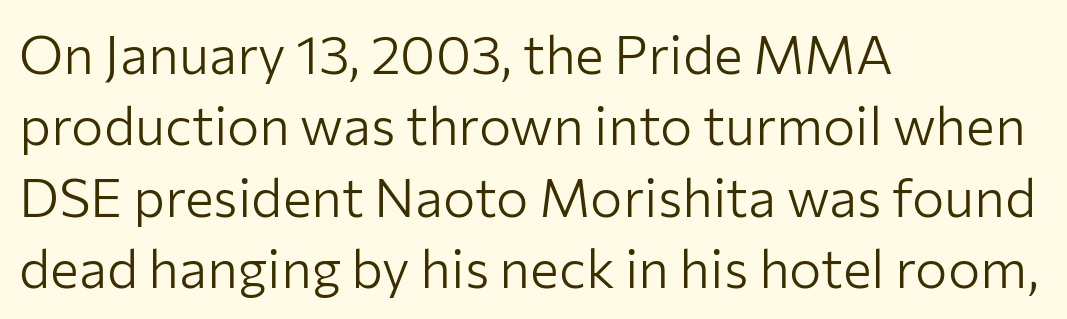
The image shows 54 px light sans-serif type, upright; set left-aligned, normal line spacing (1.32x), normal letter spacing, not underlined; low stroke contrast and a medium x-height.
